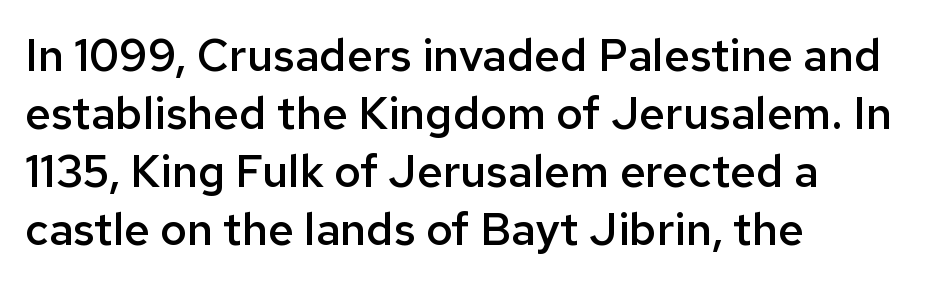
Standard letterfit; no display-style spreading of the glyphs. Leading: standard. The text block is weighted toward the left margin, trailing off unevenly rightward. Think of a printed novel: that variable character pitch is what you see here.
